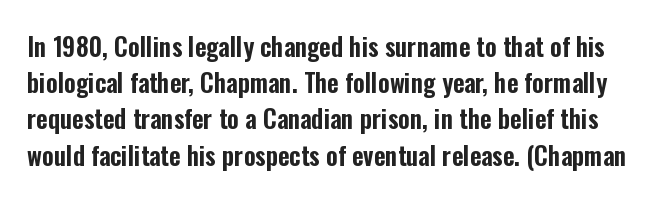
The image shows 25 px text type, upright; set normal line spacing (1.45x), normal letter spacing, not underlined.
